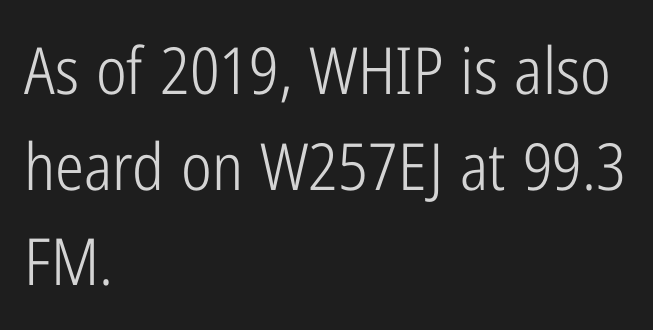
The image shows 65 px light, condensed sans-serif type, upright; set left-aligned, normal line spacing (1.47x), normal letter spacing, not underlined; low stroke contrast and a medium x-height.
